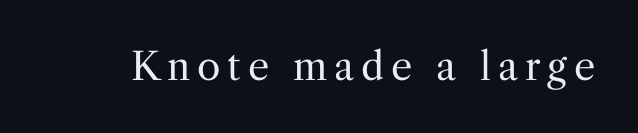
The image shows 38 px regular-weight serif type, upright; set not underlined; medium stroke contrast and a medium x-height.
